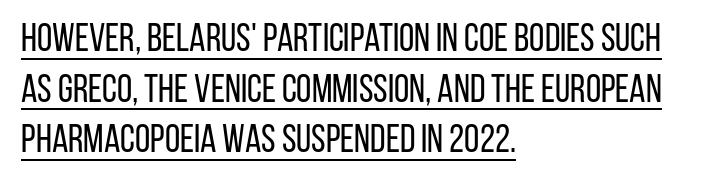
{"serif": "no", "italic": "no", "bold": "no", "weight": "regular", "width": "condensed", "stroke_contrast": "low", "x_height": "large", "monospaced": "no", "underline": "yes", "align": "left", "line_spacing": "normal", "line_spacing_ratio": 1.3, "letter_spacing": "normal", "letter_spacing_em": 0.0, "glyph_px": 39}
